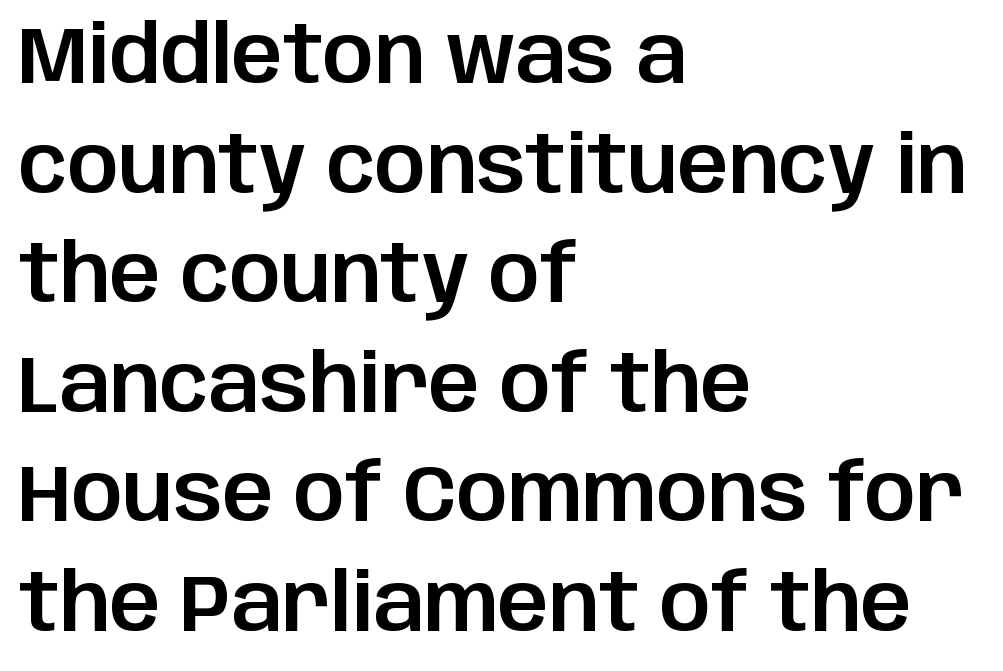
Q: Is the text italic (slanted)? A: No, it is upright.
Q: Is the typeface a serif or a sans-serif typeface? A: Sans-serif.
Q: Is the text underlined? A: No.
Q: How is the paragraph aligned? A: Left-aligned.
Q: Is the spacing between letters normal or unusually wide? A: Normal.
Q: Is the spacing between lines tight, normal or loose? A: Normal.
Q: Width (condensed, normal, or wide)? A: Normal.
Q: Stroke contrast? A: Low.
Q: x-height? A: Large.
Q: Monospaced? A: No.
